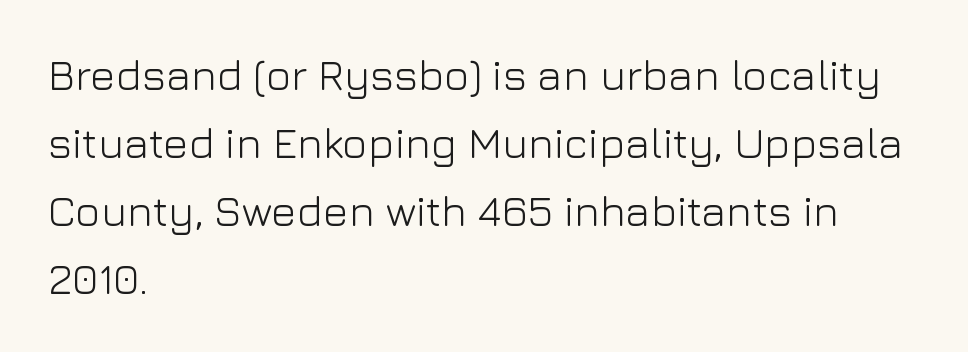
{"serif": "no", "italic": "no", "bold": "no", "weight": "light", "width": "normal", "stroke_contrast": "low", "x_height": "medium", "monospaced": "no", "underline": "no", "align": "left", "line_spacing": "normal", "line_spacing_ratio": 1.58, "letter_spacing": "normal", "letter_spacing_em": 0.0, "glyph_px": 43}
